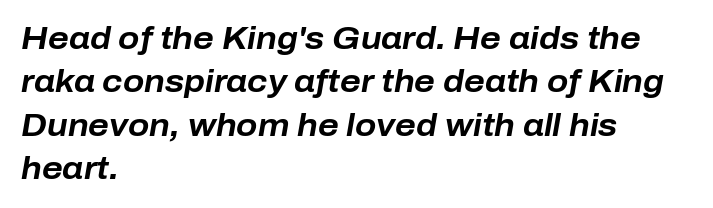
The image shows 31 px bold type, italic (leaning right); set left-aligned, normal line spacing (1.4x), normal letter spacing, not underlined; low stroke contrast and a medium x-height.
